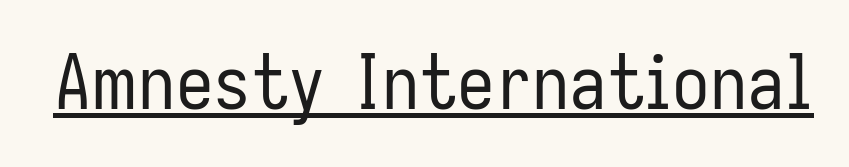
The rendering shows plain stroke endings on the letterforms — a sans-serif design. A roman cut, with each character standing at attention. A typographer would call this underscored text. Think standard paragraph weight, or any step lighter than that. The letters advance in unequal steps, a hallmark of proportional type.
